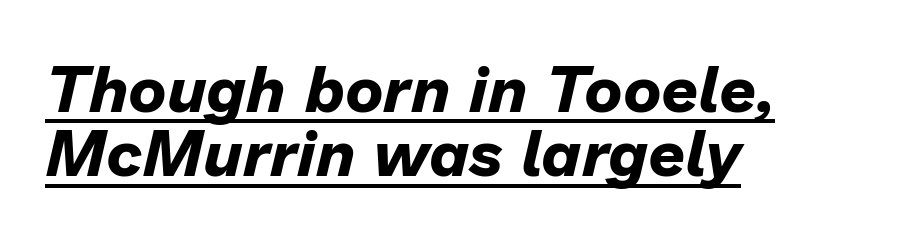
Q: Is the text bold? A: Yes.
Q: Is the text italic (slanted)? A: Yes, it leans right by about 13 degrees.
Q: Is the text underlined? A: Yes.
Q: How is the paragraph aligned? A: Left-aligned.
Q: Is the spacing between letters normal or unusually wide? A: Normal.
Q: Is the spacing between lines tight, normal or loose? A: Tight.
Q: Width (condensed, normal, or wide)? A: Normal.
Q: Stroke contrast? A: Low.
Q: x-height? A: Medium.
Q: Monospaced? A: No.
